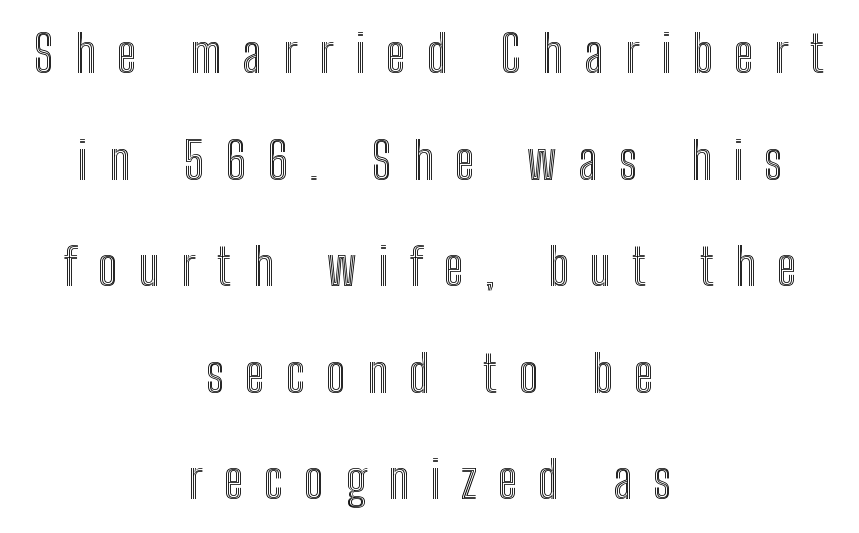
The image shows 51 px condensed type, upright; set centered, loose line spacing (2.09x), unusually wide letter spacing (+0.42 em), not underlined; a medium x-height.
